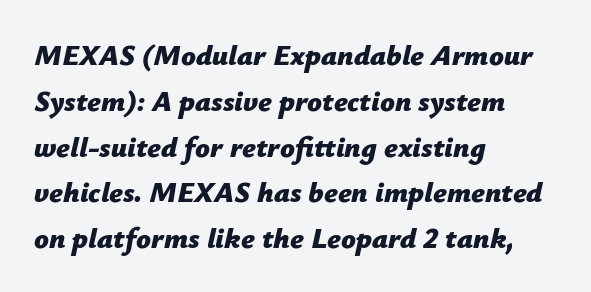
Anything drawn beneath the words? Only blank space. Proportional: the letters do not fall into vertical columns. Looking at the ascenders, they clearly lean. On the weight axis this lands at bold, roughly 700.
